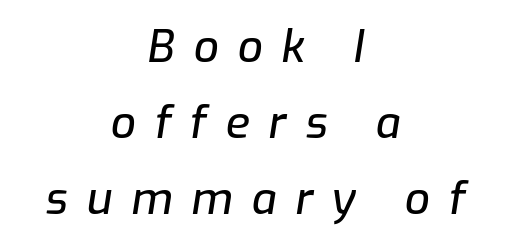
{"italic": "yes", "lean": "right", "slant_degrees": 9, "width": "normal", "stroke_contrast": "low", "x_height": "medium", "monospaced": "no", "underline": "no", "align": "center", "line_spacing_ratio": 1.73, "letter_spacing": "wide", "letter_spacing_em": 0.43, "glyph_px": 44}
